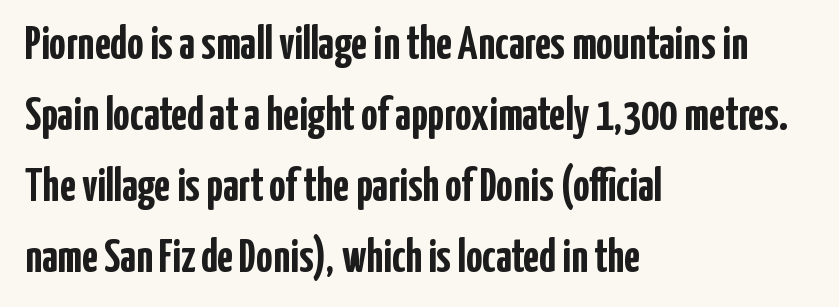
{"serif": "no", "italic": "no", "bold": "yes", "weight": "semibold", "width": "condensed", "stroke_contrast": "low", "x_height": "medium", "monospaced": "no", "underline": "no", "align": "left", "line_spacing": "normal", "line_spacing_ratio": 1.54, "letter_spacing": "normal", "letter_spacing_em": 0.0, "glyph_px": 46}
